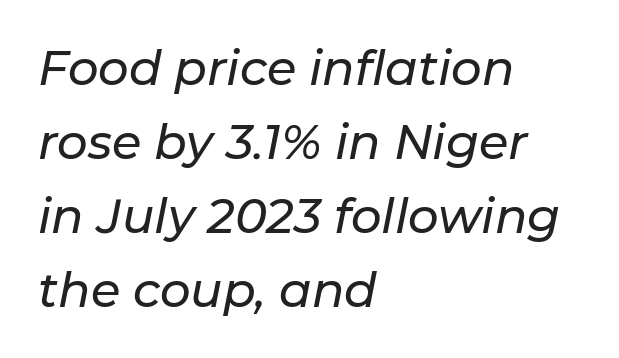
The image shows 48 px text type, italic (leaning right); set left-aligned, normal line spacing (1.54x), normal letter spacing, not underlined; low stroke contrast and a medium x-height.
